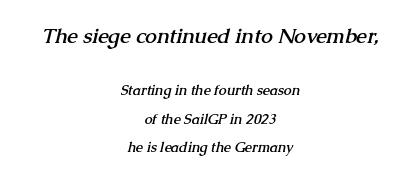
Short note: letters normally spaced. Typesetter's note — upper block bumped up in size, lower block left smaller. Type without underlining. Vertical spacing — loose.
